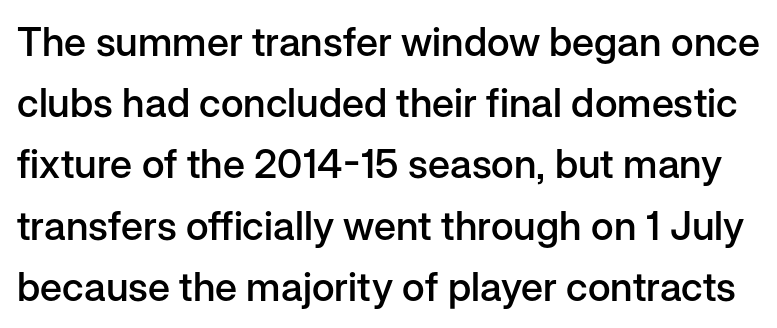
The image shows 40 px semibold sans-serif type, upright; set normal line spacing (1.53x), normal letter spacing, not underlined; low stroke contrast and a medium x-height.
